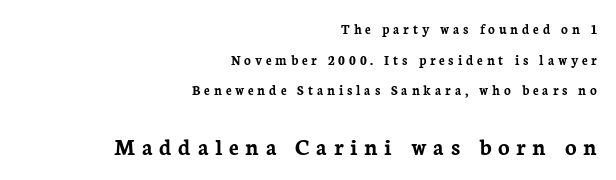
The image shows 24 px bold type, upright; set right-aligned, loose line spacing (2.18x), unusually wide letter spacing (+0.27 em), not underlined; the second (bottom) block is 1.71x larger.
